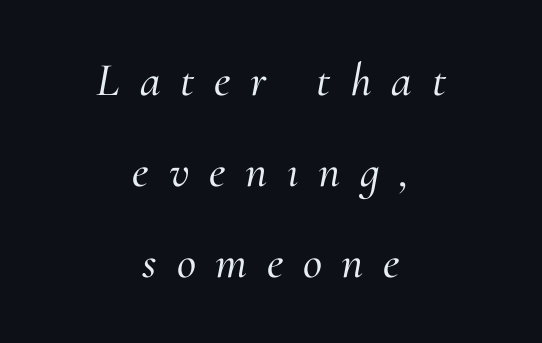
The letters advance in unequal steps, a hallmark of proportional type. I'd call this a serif setting — the letters wear small feet. The gaps between neighbouring characters are conspicuously large. Reading down the block, each line starts at a different indent, mirrored at its end.
